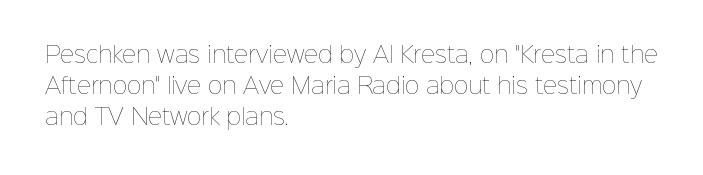
Q: Is the text bold? A: No.
Q: Is the text italic (slanted)? A: No, it is upright.
Q: Is the text underlined? A: No.
Q: How is the paragraph aligned? A: Left-aligned.
Q: Is the spacing between letters normal or unusually wide? A: Normal.
Q: Is the spacing between lines tight, normal or loose? A: Normal.
